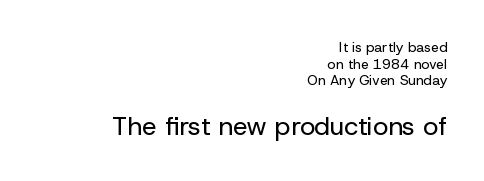
Summary of weight: not heavy and not bold. You can tell it's not italic because the verticals are truly vertical. Is the block centered? No — it sits flush against the right margin. Honestly, the letter spacing is just normal — you wouldn't notice it. Of the two passages, the one underneath uses the larger point size.
